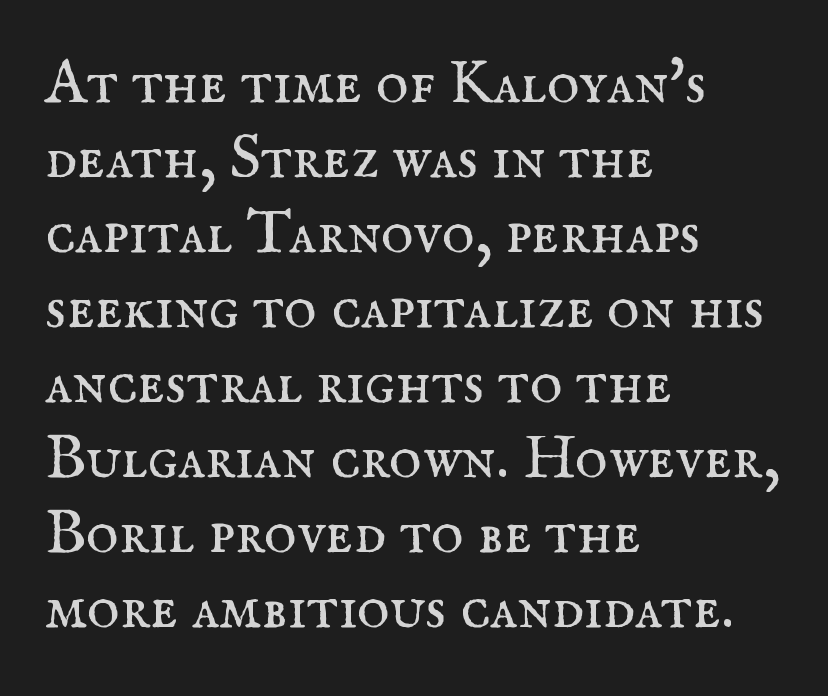
Type without underlining. On a weight scale, this lands at 450 or below. Small tapered or slab feet sit at the stroke ends, so this counts as serif. This is roman type, the default non-slanted kind.
